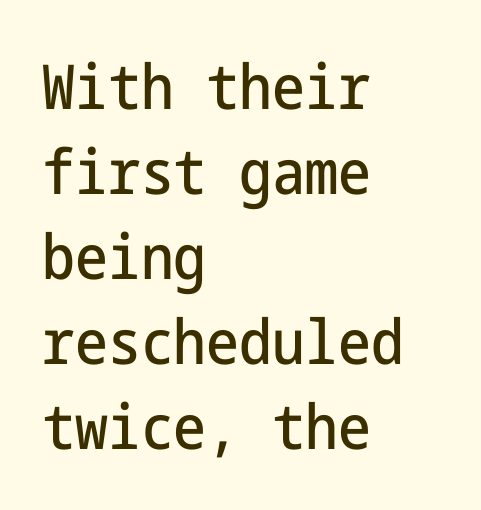
Horizontally, the lines are justified to the leading edge only. The typography opts for an upright posture over an oblique one. Each row of text sits above clean, open space. Each word holds together tightly as a unit, with standard inter-letter gaps.
